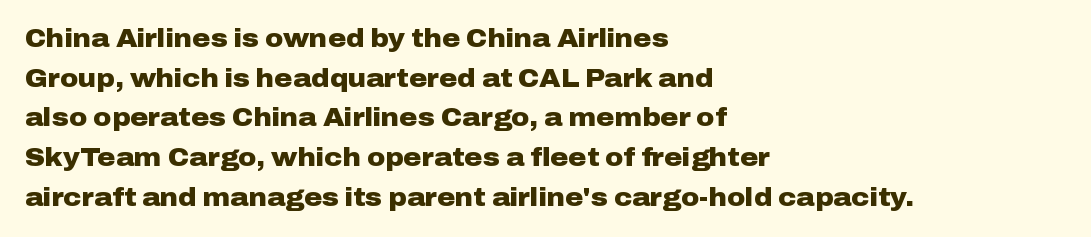
{"italic": "no", "bold": "yes", "underline": "no", "align": "left", "line_spacing": "normal", "line_spacing_ratio": 1.59, "letter_spacing": "normal", "letter_spacing_em": 0.0, "glyph_px": 25}
